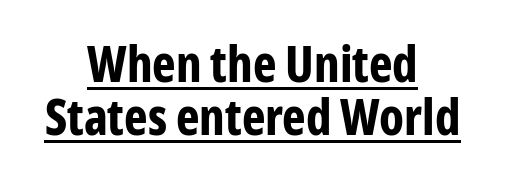
{"serif": "no", "italic": "no", "bold": "yes", "weight": "bold", "width": "condensed", "stroke_contrast": "low", "x_height": "medium", "monospaced": "no", "underline": "yes", "align": "center", "line_spacing": "tight", "line_spacing_ratio": 1.07, "letter_spacing": "normal", "letter_spacing_em": 0.0, "glyph_px": 50}
